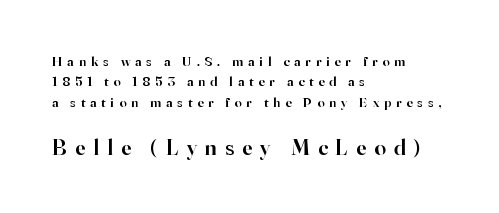
Q: Is the text bold? A: Semi-bold.
Q: Is the text italic (slanted)? A: No, it is upright.
Q: Is the text underlined? A: No.
Q: How is the paragraph aligned? A: Left-aligned.
Q: Is the spacing between letters normal or unusually wide? A: Unusually wide.
Q: Is the spacing between lines tight, normal or loose? A: Normal.
Q: Which block of text is set in a larger size, the first (top) or the second (bottom)? A: The second (bottom) one.
